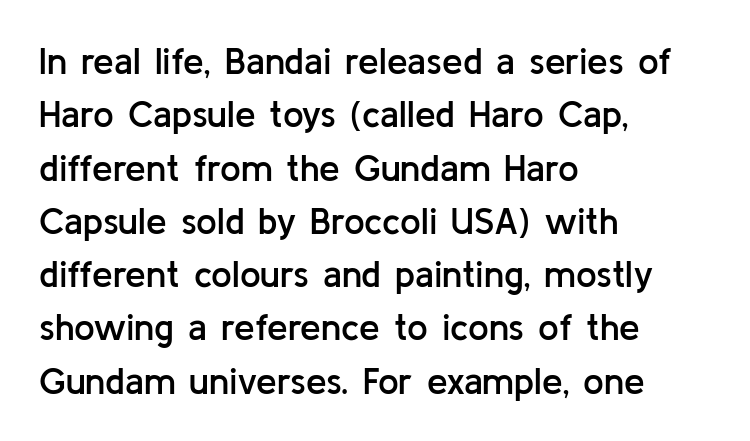
Each letter keeps its own natural width here, so spacing adapts to shape. Characters remain perfectly vertical along every line. The characters look somewhat weighty, a semibold short of true bold. Type style note: lacks serifs. No word sits above an underline.
